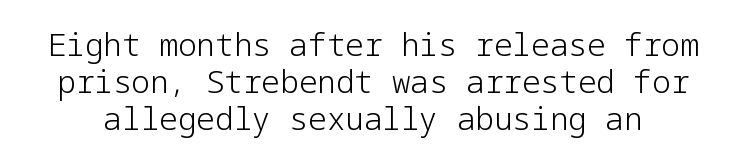
Q: Is the text bold? A: No.
Q: Is the text italic (slanted)? A: No, it is upright.
Q: Is the typeface a serif or a sans-serif typeface? A: Sans-serif.
Q: Is the text underlined? A: No.
Q: Is the spacing between letters normal or unusually wide? A: Normal.
Q: Width (condensed, normal, or wide)? A: Normal.
Q: Stroke contrast? A: Low.
Q: x-height? A: Medium.
